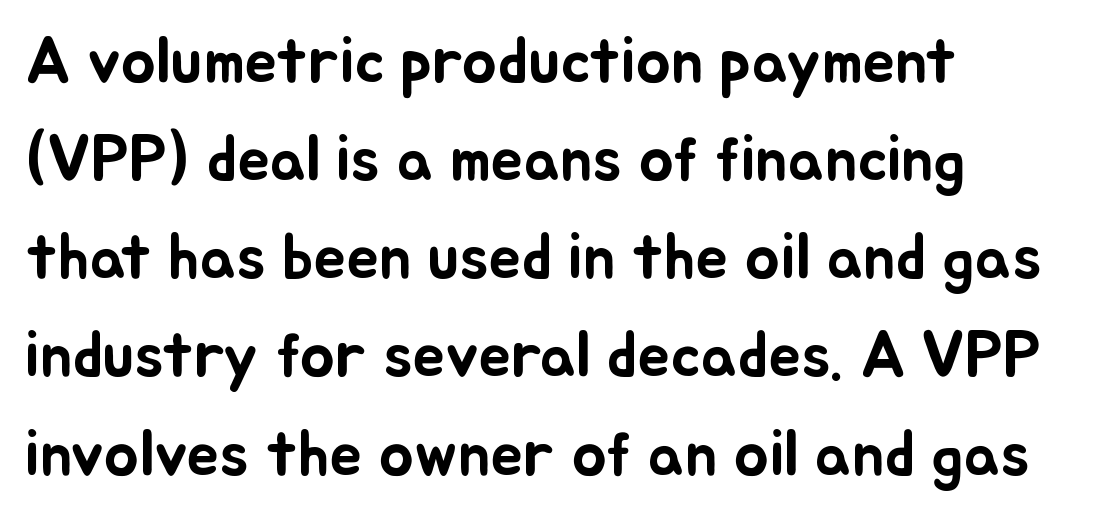
{"italic": "no", "width": "normal", "stroke_contrast": "low", "x_height": "small", "monospaced": "no", "underline": "no", "align": "left", "line_spacing": "normal", "line_spacing_ratio": 1.51, "letter_spacing": "normal", "letter_spacing_em": 0.0, "glyph_px": 65}
